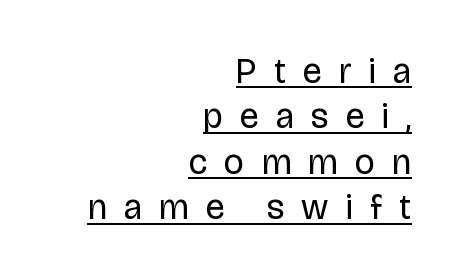
The image shows 35 px regular-weight sans-serif type, upright; set right-aligned, normal line spacing (1.3x), unusually wide letter spacing (+0.49 em), underlined; low stroke contrast and a large x-height.
